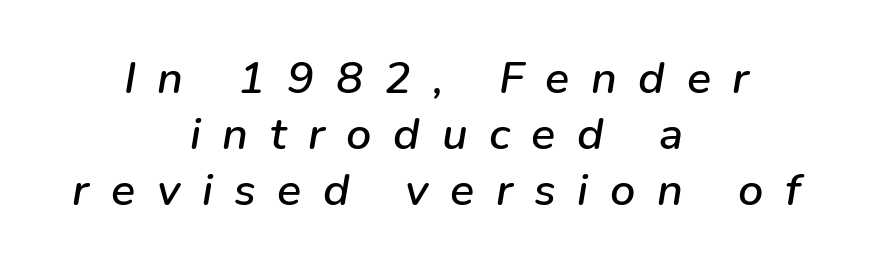
The image shows 45 px text type, italic (leaning right); set centered, normal line spacing (1.25x), unusually wide letter spacing (+0.48 em), not underlined; low stroke contrast and a medium x-height.
